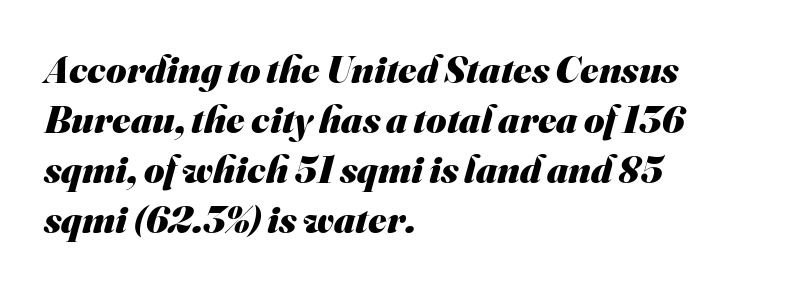
Check under the words: just untouched page. These lines sit exactly where default settings would place them. One-word summary of the alignment: left. Serifs: no, the terminals of the letterforms are clean. You could not count columns in this text — the font is proportionally spaced.
